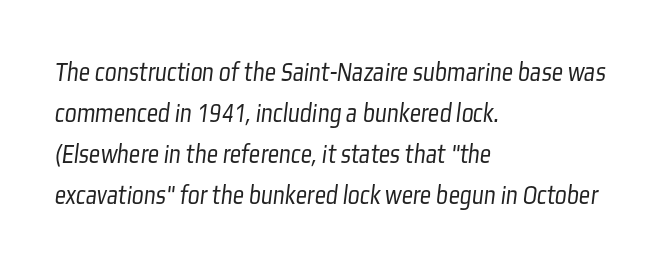
Q: Is the text bold? A: No.
Q: Is the typeface a serif or a sans-serif typeface? A: Sans-serif.
Q: Is the text underlined? A: No.
Q: How is the paragraph aligned? A: Left-aligned.
Q: Is the spacing between letters normal or unusually wide? A: Normal.
Q: Is the spacing between lines tight, normal or loose? A: Normal.
Q: Width (condensed, normal, or wide)? A: Condensed.
Q: Stroke contrast? A: Low.
Q: x-height? A: Medium.
Q: Monospaced? A: No.
